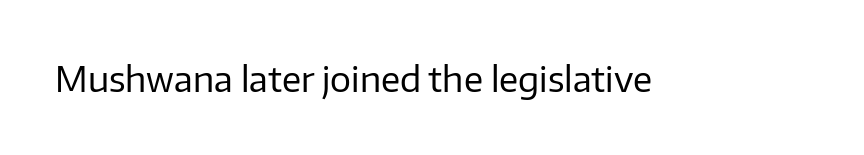
Q: Is the text bold? A: No.
Q: Is the text italic (slanted)? A: No, it is upright.
Q: Is the typeface a serif or a sans-serif typeface? A: Sans-serif.
Q: Is the text underlined? A: No.
Q: Is the spacing between letters normal or unusually wide? A: Normal.
Q: Width (condensed, normal, or wide)? A: Normal.
Q: Stroke contrast? A: Low.
Q: x-height? A: Medium.
Q: Monospaced? A: No.
